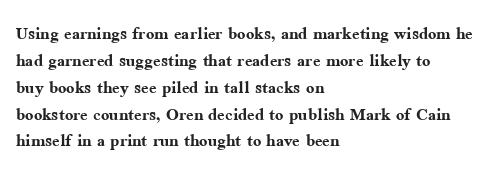
{"italic": "no", "bold": "yes", "underline": "no", "align": "left", "line_spacing_ratio": 1.22, "letter_spacing": "normal", "letter_spacing_em": 0.0, "glyph_px": 22}
